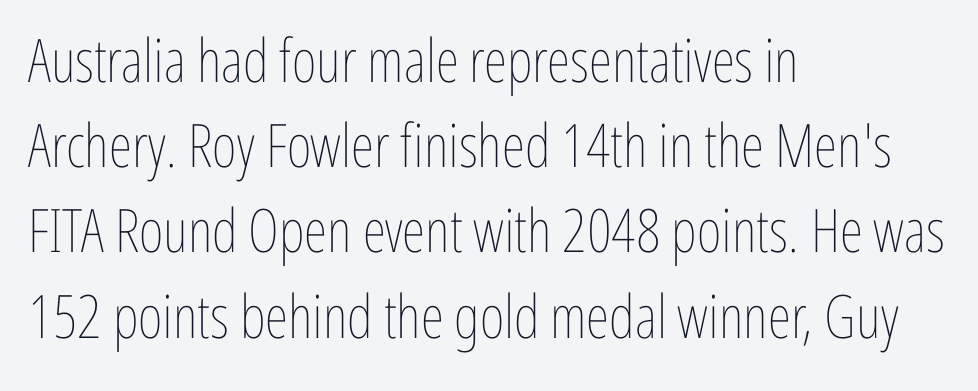
Q: Is the text bold? A: No.
Q: Is the text italic (slanted)? A: No, it is upright.
Q: Is the text underlined? A: No.
Q: How is the paragraph aligned? A: Left-aligned.
Q: Is the spacing between letters normal or unusually wide? A: Normal.
Q: Is the spacing between lines tight, normal or loose? A: Normal.
Q: Width (condensed, normal, or wide)? A: Condensed.
Q: Stroke contrast? A: Low.
Q: x-height? A: Medium.
Q: Monospaced? A: No.
